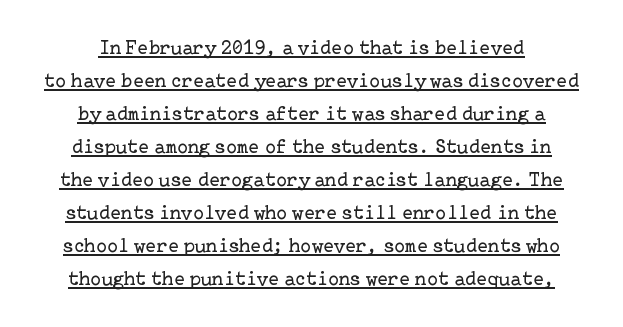
The image shows 20 px text type, upright; set centered, normal line spacing (1.65x), normal letter spacing, underlined.
